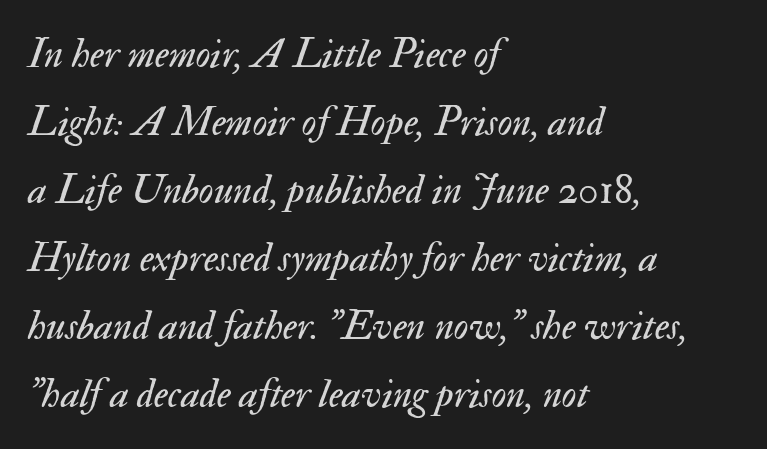
The image shows 41 px regular-weight type, italic (leaning right); set left-aligned, normal line spacing (1.66x), normal letter spacing, not underlined; medium stroke contrast and a small x-height.
